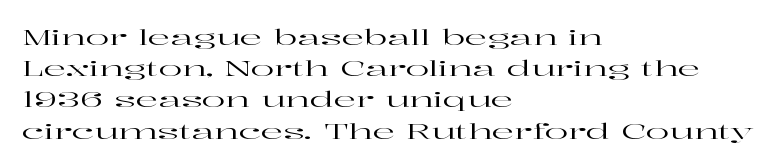
The image shows 22 px text type, upright; set left-aligned, normal line spacing (1.42x), normal letter spacing, not underlined.
